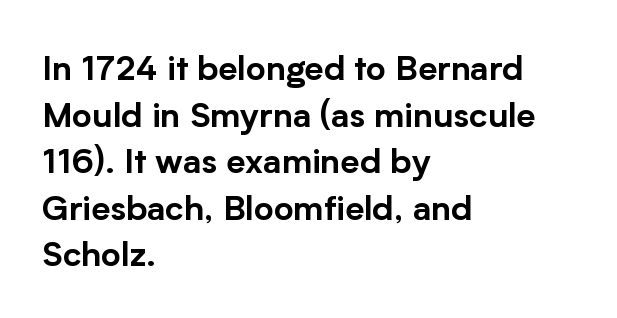
The image shows 34 px sans-serif type, upright; set left-aligned, normal line spacing (1.37x), normal letter spacing, not underlined; low stroke contrast and a medium x-height.
